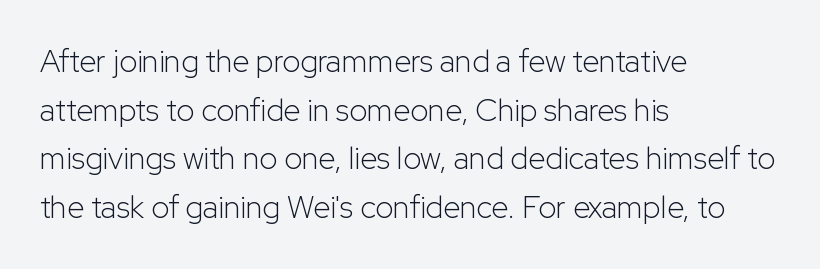
The image shows 31 px light sans-serif type, upright; set left-aligned, normal line spacing (1.57x), normal letter spacing, not underlined; low stroke contrast and a medium x-height.
